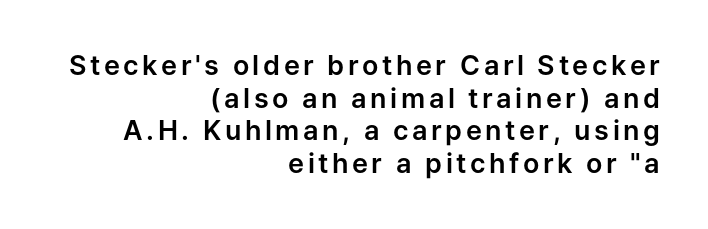
{"italic": "no", "underline": "no", "align": "right", "line_spacing_ratio": 1.21, "glyph_px": 27}
